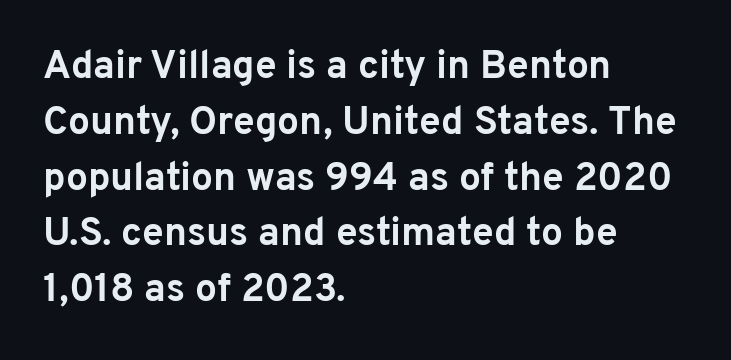
The image shows 39 px bold sans-serif type, upright; set left-aligned, normal line spacing (1.43x), normal letter spacing, not underlined; low stroke contrast and a medium x-height.
